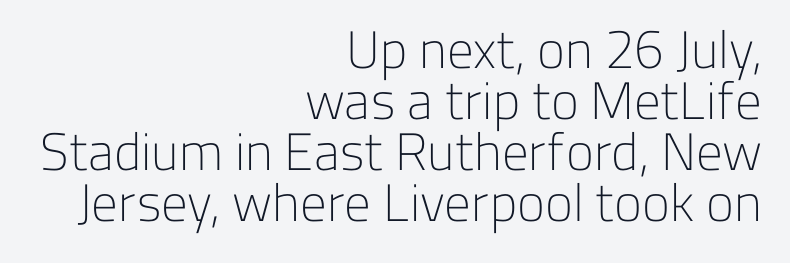
Q: Is the text bold? A: No.
Q: Is the text italic (slanted)? A: No, it is upright.
Q: Is the typeface a serif or a sans-serif typeface? A: Sans-serif.
Q: Is the text underlined? A: No.
Q: How is the paragraph aligned? A: Right-aligned.
Q: Is the spacing between letters normal or unusually wide? A: Normal.
Q: Is the spacing between lines tight, normal or loose? A: Tight.
Q: Width (condensed, normal, or wide)? A: Normal.
Q: Stroke contrast? A: Low.
Q: x-height? A: Medium.
Q: Monospaced? A: No.
